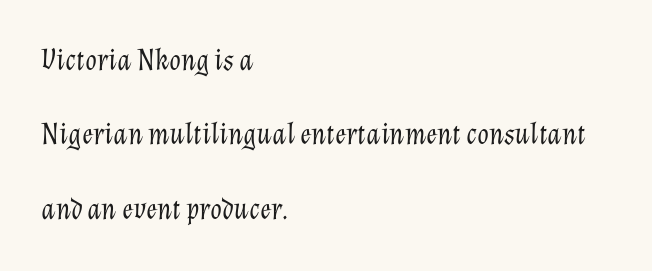
{"italic": "yes", "lean": "right", "slant_degrees": 12, "bold": "no", "weight": "light", "width": "normal", "stroke_contrast": "low", "x_height": "medium", "monospaced": "no", "underline": "no", "align": "left", "line_spacing": "loose", "line_spacing_ratio": 2.48, "letter_spacing": "normal", "letter_spacing_em": 0.0, "glyph_px": 30}
